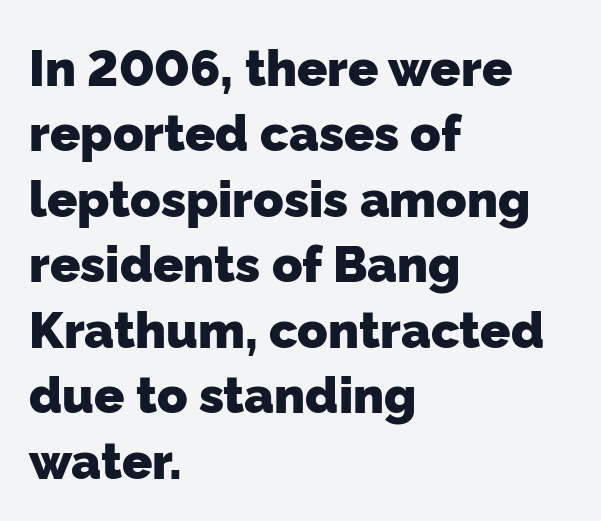
Q: Is the text bold? A: Yes.
Q: Is the typeface a serif or a sans-serif typeface? A: Sans-serif.
Q: Is the text underlined? A: No.
Q: How is the paragraph aligned? A: Left-aligned.
Q: Is the spacing between letters normal or unusually wide? A: Normal.
Q: Is the spacing between lines tight, normal or loose? A: Normal.
Q: Width (condensed, normal, or wide)? A: Normal.
Q: Stroke contrast? A: Low.
Q: x-height? A: Medium.
Q: Monospaced? A: No.
